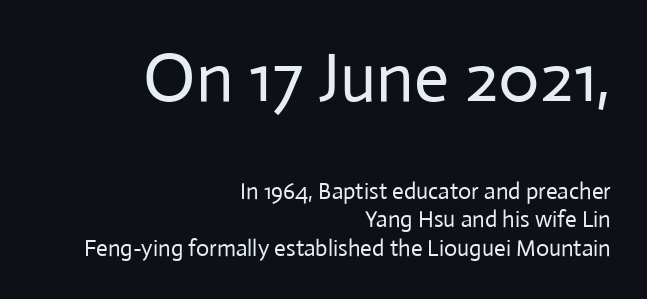
Q: Is the text bold? A: No.
Q: Is the text italic (slanted)? A: No, it is upright.
Q: Is the typeface a serif or a sans-serif typeface? A: Sans-serif.
Q: Is the text underlined? A: No.
Q: How is the paragraph aligned? A: Right-aligned.
Q: Is the spacing between letters normal or unusually wide? A: Normal.
Q: Which block of text is set in a larger size, the first (top) or the second (bottom)? A: The first (top) one.
Q: Width (condensed, normal, or wide)? A: Normal.
Q: Stroke contrast? A: Low.
Q: x-height? A: Medium.
Q: Monospaced? A: No.
